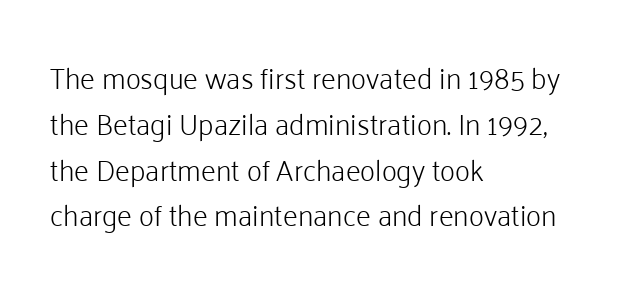
Q: Is the text bold? A: No.
Q: Is the text italic (slanted)? A: No, it is upright.
Q: Is the typeface a serif or a sans-serif typeface? A: Sans-serif.
Q: Is the text underlined? A: No.
Q: How is the paragraph aligned? A: Left-aligned.
Q: Is the spacing between letters normal or unusually wide? A: Normal.
Q: Is the spacing between lines tight, normal or loose? A: Normal.
Q: Width (condensed, normal, or wide)? A: Normal.
Q: Stroke contrast? A: Low.
Q: x-height? A: Medium.
Q: Monospaced? A: No.
